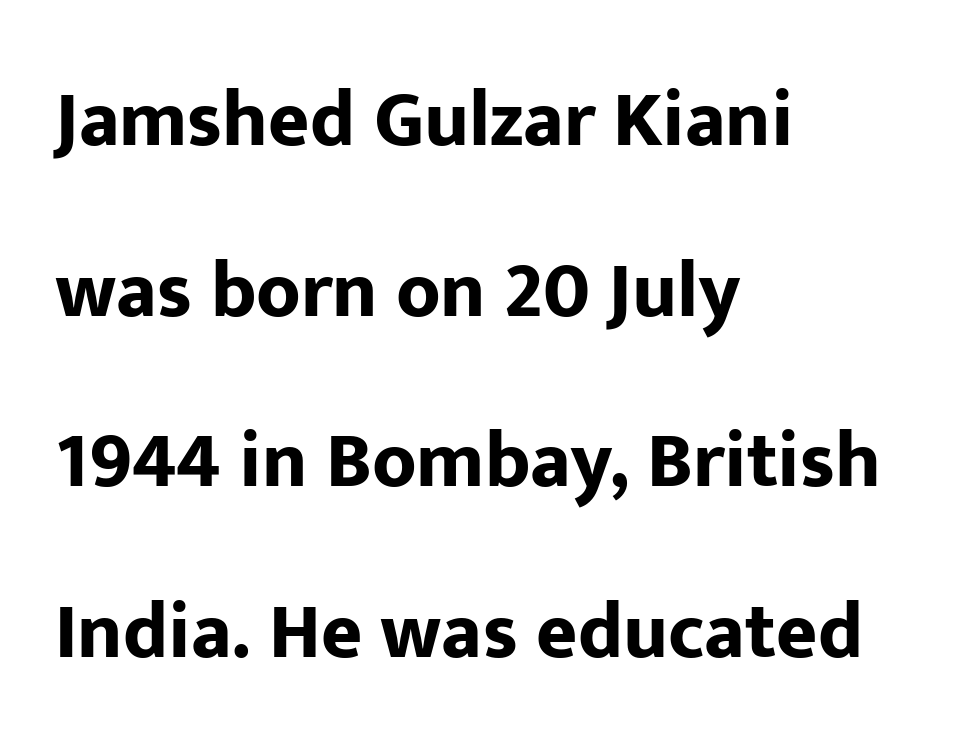
The strip under each line holds only bare page. Regarding leading, the lines here are spaced well apart. On the weight axis this lands at bold, roughly 700. The text block is weighted toward the left margin, trailing off unevenly rightward. Rendered with straight, roman letterforms.
